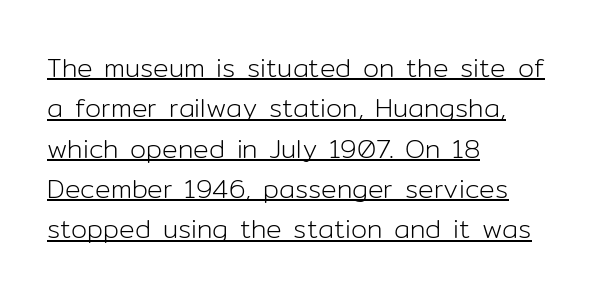
The image shows 26 px text type, upright; set left-aligned, normal line spacing (1.55x), normal letter spacing, underlined.
